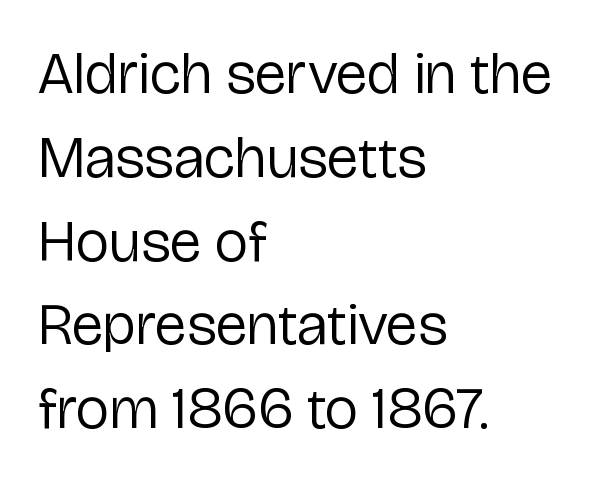
Q: Is the text bold? A: No.
Q: Is the text italic (slanted)? A: No, it is upright.
Q: Is the typeface a serif or a sans-serif typeface? A: Sans-serif.
Q: Is the text underlined? A: No.
Q: How is the paragraph aligned? A: Left-aligned.
Q: Is the spacing between letters normal or unusually wide? A: Normal.
Q: Is the spacing between lines tight, normal or loose? A: Normal.
Q: Width (condensed, normal, or wide)? A: Normal.
Q: Stroke contrast? A: Low.
Q: x-height? A: Medium.
Q: Monospaced? A: No.
